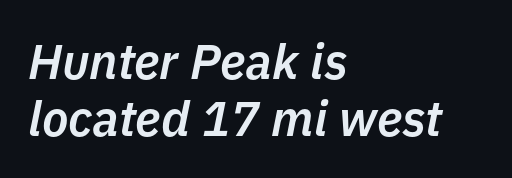
The image shows 49 px semibold type, italic (leaning right); set left-aligned, line spacing 1.16x, normal letter spacing, not underlined; low stroke contrast and a medium x-height.
